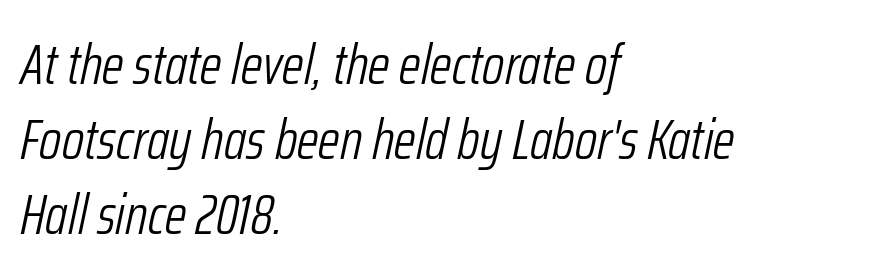
The typesetter chose a ragged-right arrangement here. Vertically, the passage feels balanced, rows spaced as you'd expect. Decoration check: the copy has no underline. Between one letter and the next there's only the usual sliver of space.
